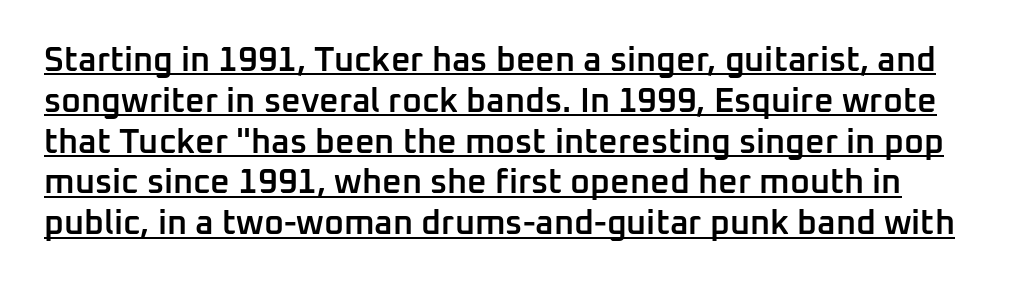
The image shows 34 px semibold sans-serif type, upright; set line spacing 1.2x, normal letter spacing, underlined; low stroke contrast and a medium x-height.
